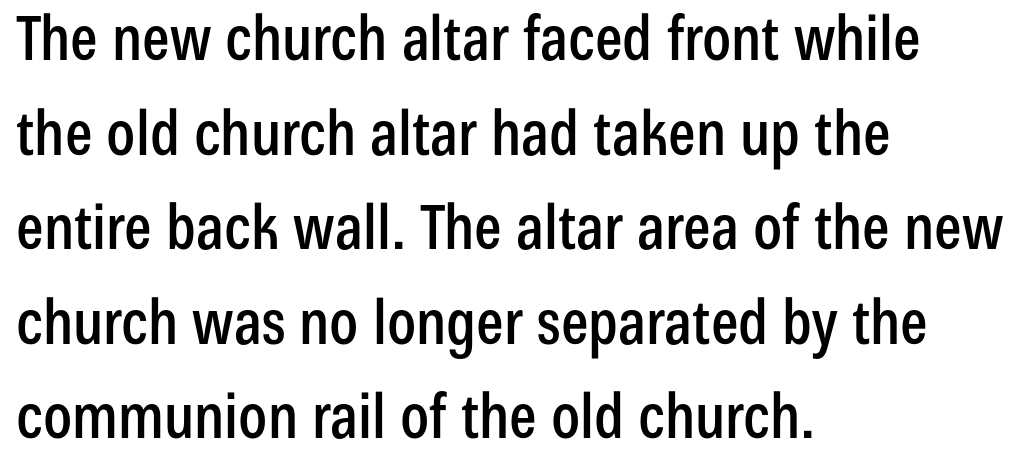
Nope, not italic — everything's standing straight. The compositor pushed each line to the left boundary. Students, observe: this is what conventionally led text looks like. The strip under each line holds only bare page. In terms of letterform style, serifs are entirely absent.
